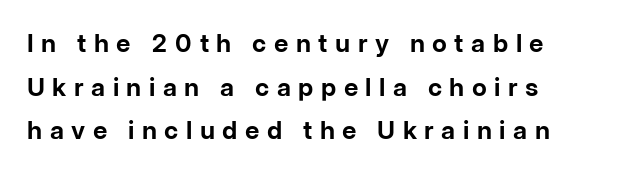
Q: Is the text bold? A: Yes.
Q: Is the text italic (slanted)? A: No, it is upright.
Q: Is the text underlined? A: No.
Q: Is the spacing between letters normal or unusually wide? A: Unusually wide.
